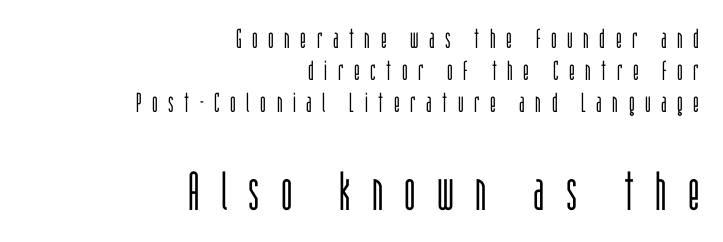
The lines in this sample share a right terminus and differ only in where they begin. It's the straight-up-and-down kind of type. The letters are spread apart with noticeably loose tracking. The cut favours lightness, reaching ordinary text weight at its darkest. The passage shown is typed in a proportional face where columns would drift. Note: no serifs on the glyphs.
